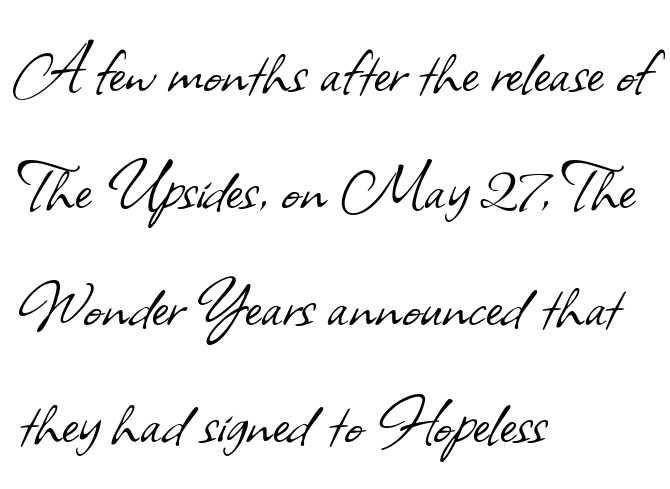
Q: Is the text bold? A: No.
Q: Is the typeface a serif or a sans-serif typeface? A: Sans-serif.
Q: Is the text underlined? A: No.
Q: How is the paragraph aligned? A: Left-aligned.
Q: Is the spacing between letters normal or unusually wide? A: Normal.
Q: Is the spacing between lines tight, normal or loose? A: Normal.
Q: Width (condensed, normal, or wide)? A: Normal.
Q: Stroke contrast? A: Low.
Q: x-height? A: Small.
Q: Monospaced? A: No.
